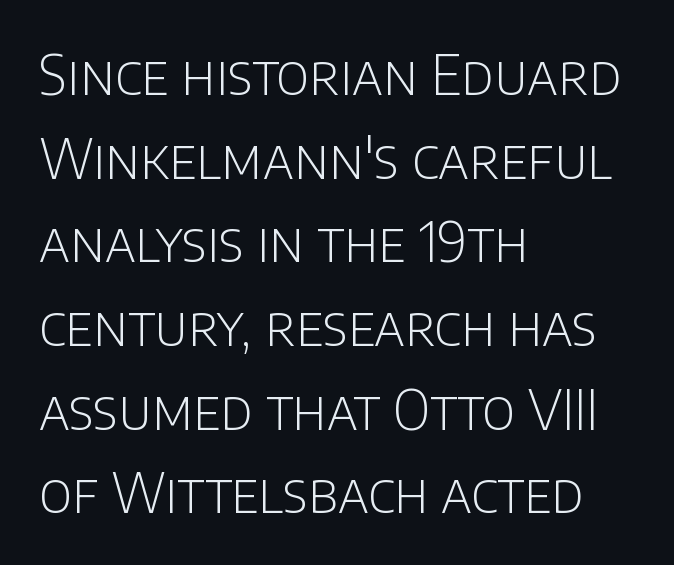
The rendering keeps characters at their native spacing. Varying glyph widths throughout — classic text-font behaviour. Serifs: no, the terminals of the letterforms are clean. No letter is thick-stroked: the sample isn't bold. Alignment: flush left. The space directly below the letters is spotless.
